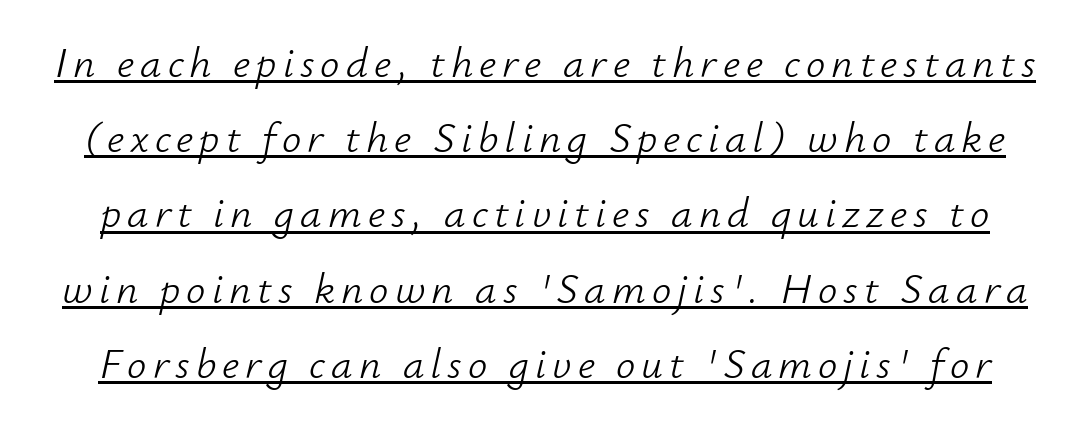
{"italic": "yes", "lean": "right", "slant_degrees": 12, "bold": "no", "weight": "light", "width": "normal", "stroke_contrast": "low", "x_height": "small", "monospaced": "no", "underline": "yes", "line_spacing_ratio": 1.75, "glyph_px": 43}
